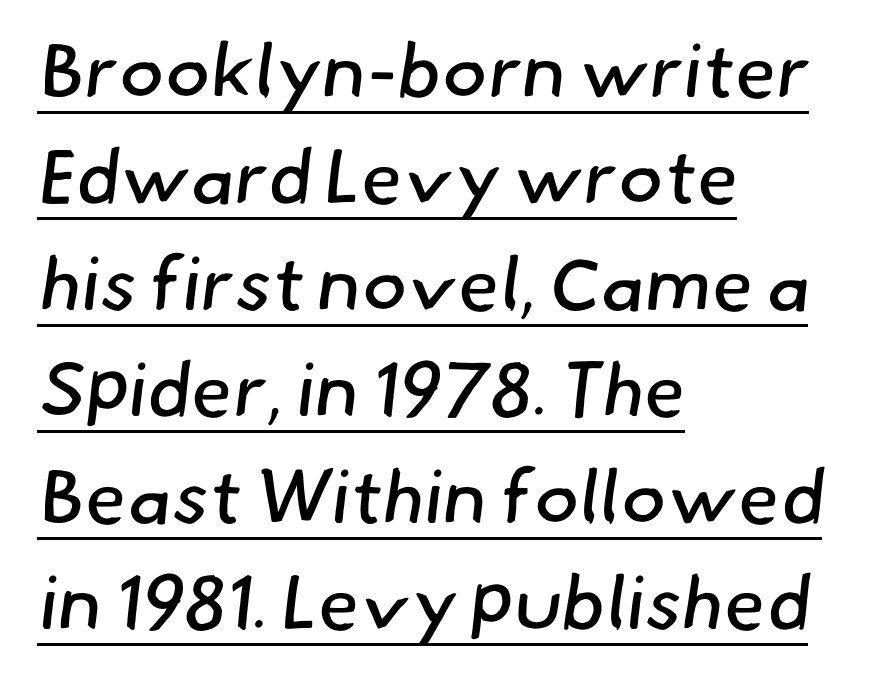
The image shows 76 px regular-weight sans-serif type; set left-aligned, normal line spacing (1.4x), normal letter spacing, underlined; low stroke contrast and a small x-height.
